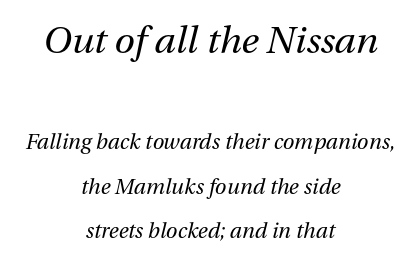
The specimen reads as italic at a glance. A typesetter would call this proportional, since set widths differ per character. Descender tails drop into unmarked territory. Does extra space separate the letters? No, they use regular spacing. On a weight scale, this lands at 450 or below. Loosely led — the rows are spread out.
